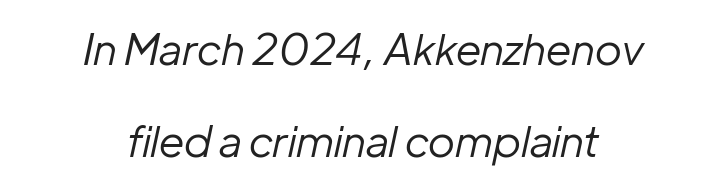
Slanted lettering throughout. Leading: increased. No chunkiness to these letters — they're not bold. Each letter keeps its own natural width here, so spacing adapts to shape. The passage shown is not underscored anywhere.
